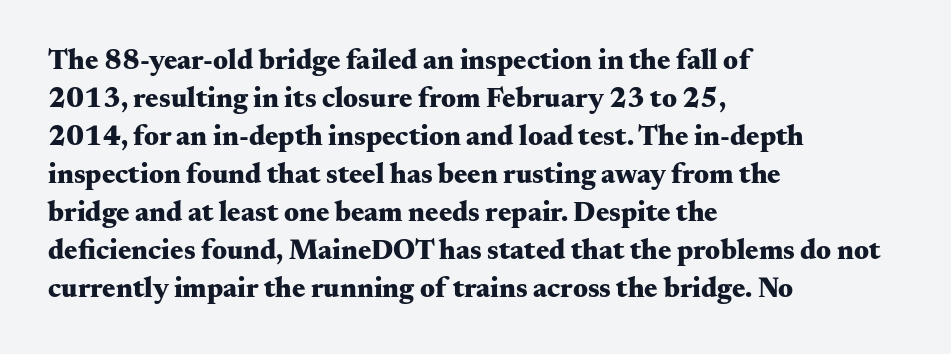
The image shows 28 px heavy, wide serif type, upright; set left-aligned, normal line spacing (1.36x), normal letter spacing, not underlined; medium stroke contrast and a small x-height.
